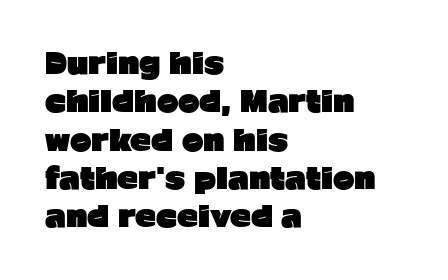
{"serif": "no", "italic": "no", "bold": "yes", "weight": "heavy", "width": "normal", "stroke_contrast": "low", "x_height": "medium", "monospaced": "no", "underline": "no", "align": "left", "line_spacing": "normal", "line_spacing_ratio": 1.32, "letter_spacing": "normal", "letter_spacing_em": 0.0, "glyph_px": 29}
